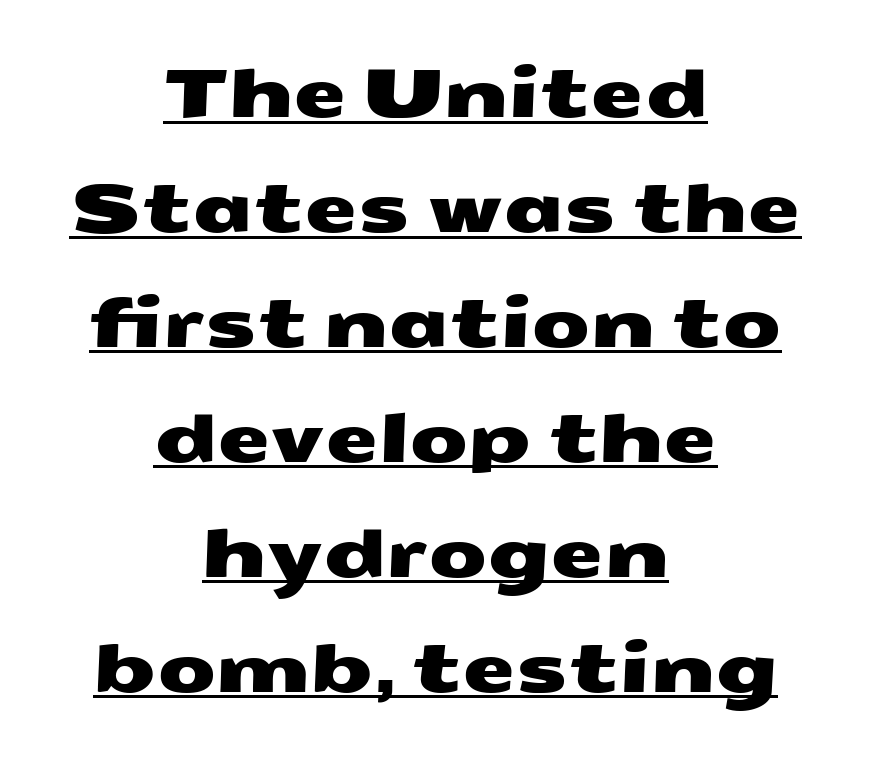
The face used here is proportionally spaced, like ordinary book or web type. In terms of letterspacing, this is plain default setting. The lines sit at an ordinary, default distance from one another. Notice how the passage keeps no hard edge, just a central spine.
